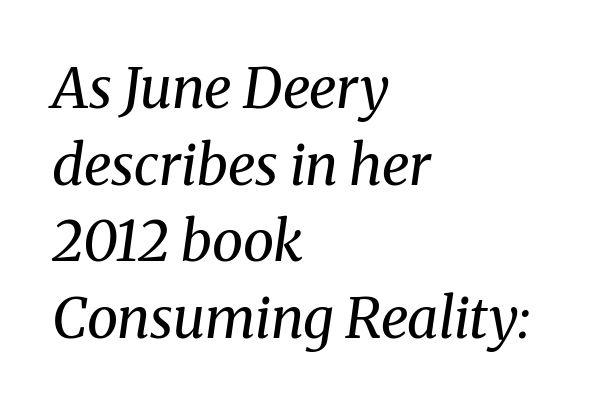
{"serif": "yes", "italic": "yes", "lean": "right", "slant_degrees": 8, "bold": "no", "weight": "regular", "width": "normal", "stroke_contrast": "medium", "x_height": "medium", "monospaced": "no", "underline": "no", "align": "left", "line_spacing": "normal", "line_spacing_ratio": 1.37, "letter_spacing": "normal", "letter_spacing_em": 0.0, "glyph_px": 56}
